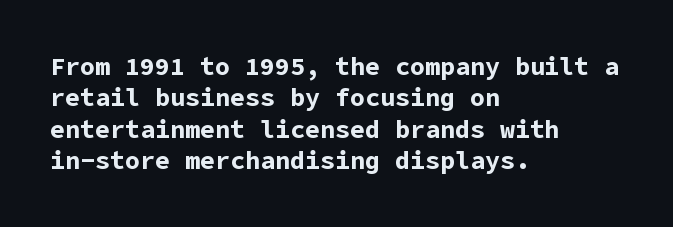
Horizontal alignment here is leftward, the default for most running prose. These lines were composed using upright roman letters. Quick note: underline off. Words appear dense and cohesive because spacing is normal. Honestly, the row spacing looks completely unremarkable. Heft: maximum for text — a bold.
